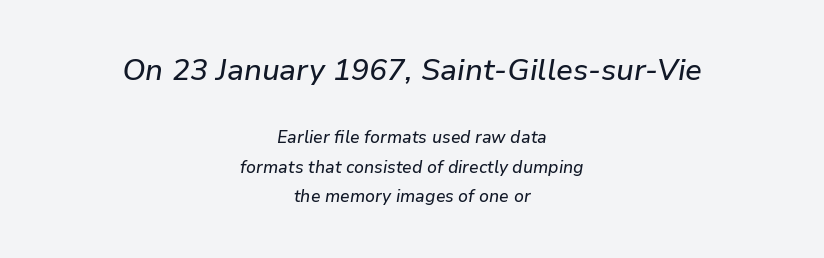
Proportional: the letters do not fall into vertical columns. The letters sit at their default tracking, neither squeezed nor spread. The specimen omits any rule beneath the text block's lines. The typesetter chose a symmetrical, centered arrangement here. You can tell it's italic because the verticals aren't actually vertical.
